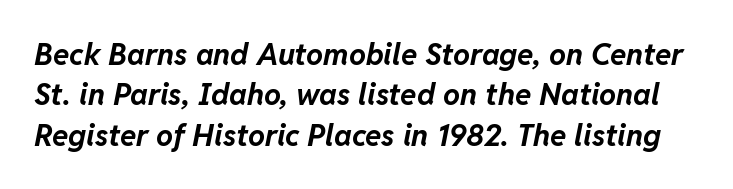
{"italic": "yes", "lean": "right", "slant_degrees": 11, "bold": "yes", "weight": "bold", "width": "normal", "stroke_contrast": "low", "x_height": "medium", "monospaced": "no", "underline": "no", "line_spacing": "normal", "line_spacing_ratio": 1.35, "letter_spacing": "normal", "letter_spacing_em": 0.0, "glyph_px": 30}
